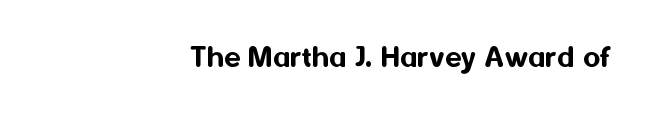
{"serif": "no", "italic": "no", "width": "normal", "stroke_contrast": "medium", "x_height": "medium", "monospaced": "no", "underline": "no", "align": "right", "letter_spacing": "normal", "letter_spacing_em": 0.0, "glyph_px": 33}
